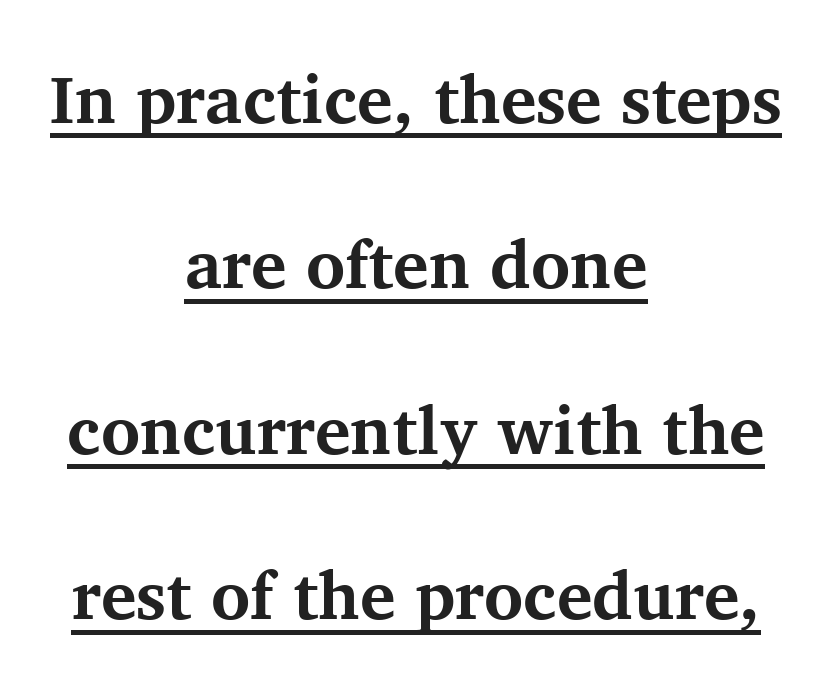
Q: Is the text bold? A: Yes.
Q: Is the text italic (slanted)? A: No, it is upright.
Q: Is the typeface a serif or a sans-serif typeface? A: Serif.
Q: Is the text underlined? A: Yes.
Q: How is the paragraph aligned? A: Centered.
Q: Is the spacing between letters normal or unusually wide? A: Normal.
Q: Is the spacing between lines tight, normal or loose? A: Loose.
Q: Width (condensed, normal, or wide)? A: Normal.
Q: Stroke contrast? A: Medium.
Q: x-height? A: Medium.
Q: Monospaced? A: No.
